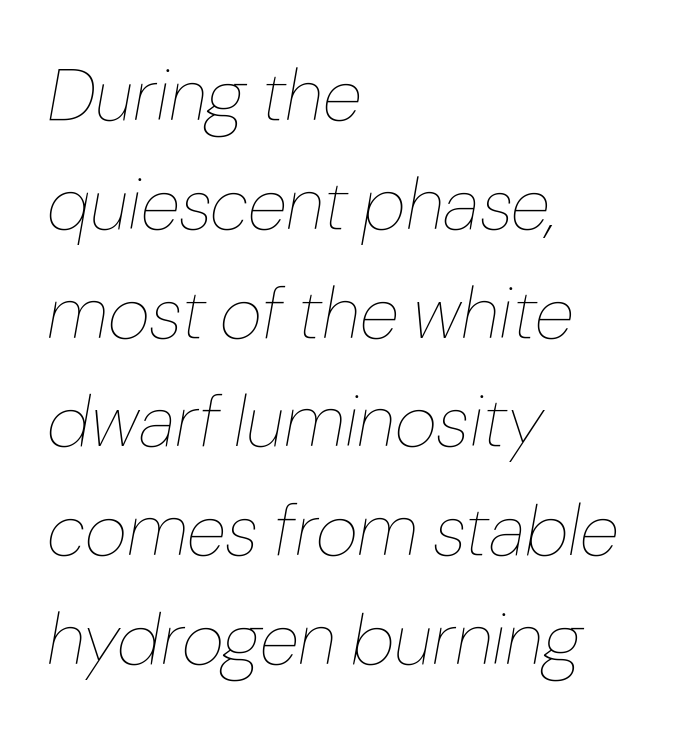
{"italic": "yes", "lean": "right", "slant_degrees": 10, "bold": "no", "weight": "thin", "width": "normal", "stroke_contrast": "low", "x_height": "medium", "monospaced": "no", "underline": "no", "align": "left", "line_spacing": "normal", "line_spacing_ratio": 1.49, "letter_spacing": "normal", "letter_spacing_em": 0.0, "glyph_px": 73}
